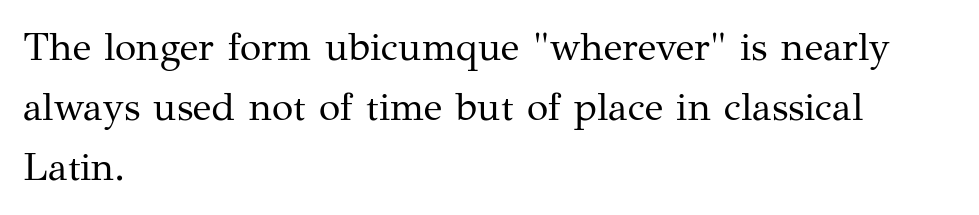
Q: Is the text bold? A: No.
Q: Is the text italic (slanted)? A: No, it is upright.
Q: Is the typeface a serif or a sans-serif typeface? A: Serif.
Q: Is the text underlined? A: No.
Q: How is the paragraph aligned? A: Left-aligned.
Q: Is the spacing between letters normal or unusually wide? A: Normal.
Q: Is the spacing between lines tight, normal or loose? A: Normal.
Q: Width (condensed, normal, or wide)? A: Normal.
Q: Stroke contrast? A: Medium.
Q: x-height? A: Medium.
Q: Monospaced? A: No.
